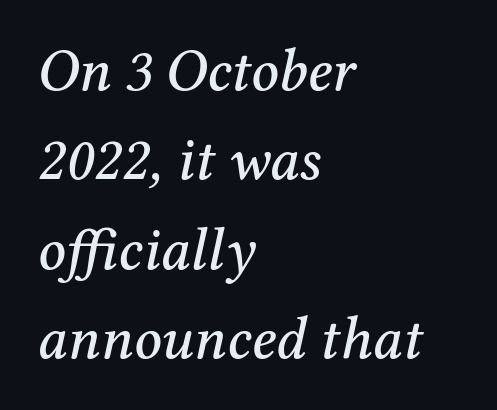
{"serif": "yes", "italic": "yes", "lean": "right", "slant_degrees": 12, "width": "normal", "stroke_contrast": "medium", "x_height": "medium", "monospaced": "no", "underline": "no", "align": "left", "line_spacing": "normal", "line_spacing_ratio": 1.49, "letter_spacing": "normal", "letter_spacing_em": 0.0, "glyph_px": 60}
